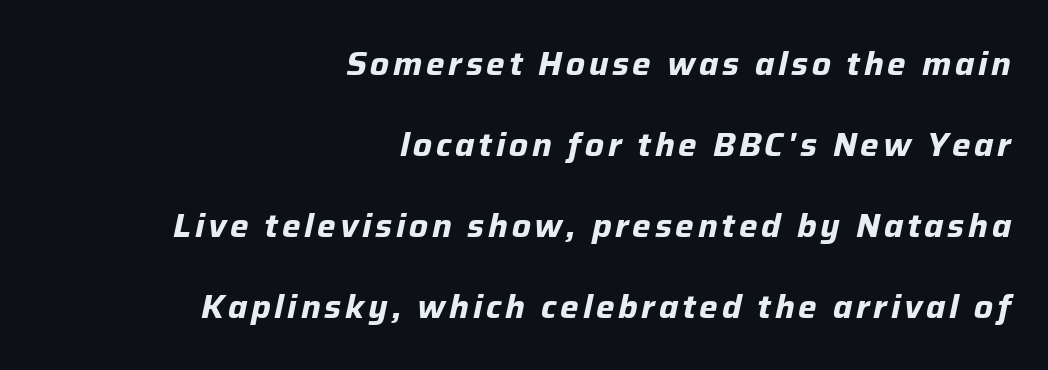
This is heavy type, rendered in bold. Is this a fixed-width face? No — the glyphs have proportional, varying widths. Just letters on the line, the space beneath them empty. Every row of glyphs terminates at an identical x-position on the right. Characters are canted at an angle relative to the baseline's perpendicular.
